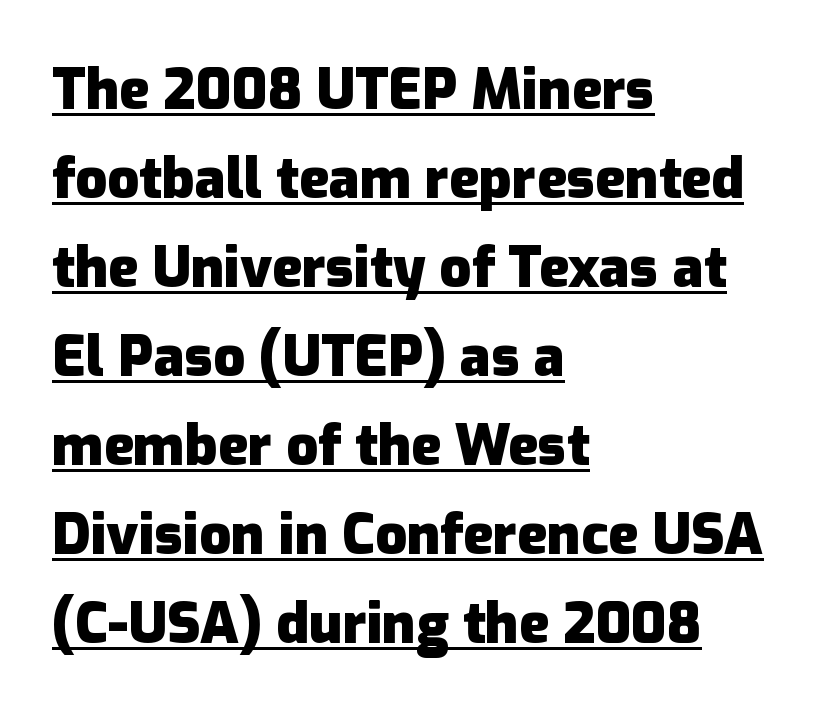
The image shows 56 px heavy sans-serif type, upright; set left-aligned, normal line spacing (1.59x), normal letter spacing, underlined; low stroke contrast and a medium x-height.
